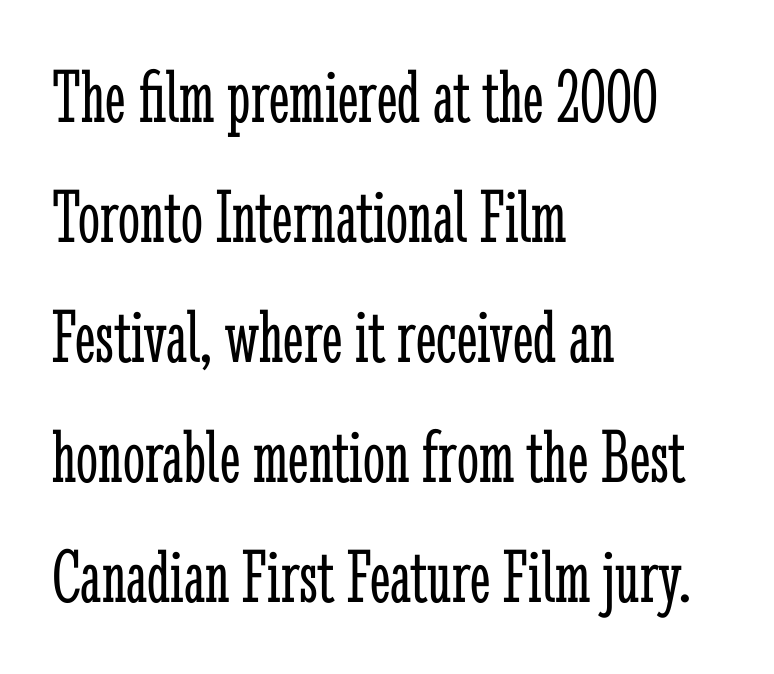
The image shows 78 px light, condensed serif type, upright; set left-aligned, normal line spacing (1.54x), normal letter spacing, not underlined; low stroke contrast and a medium x-height.
